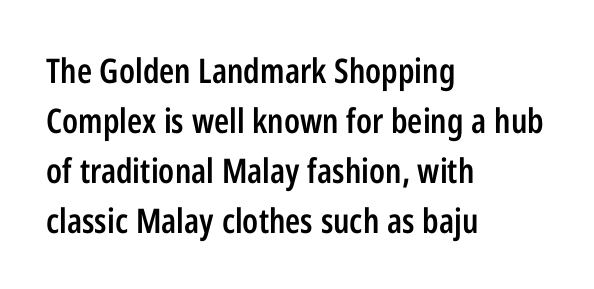
Q: Is the text bold? A: Semi-bold.
Q: Is the text italic (slanted)? A: No, it is upright.
Q: Is the typeface a serif or a sans-serif typeface? A: Sans-serif.
Q: Is the text underlined? A: No.
Q: How is the paragraph aligned? A: Left-aligned.
Q: Is the spacing between letters normal or unusually wide? A: Normal.
Q: Is the spacing between lines tight, normal or loose? A: Normal.
Q: Width (condensed, normal, or wide)? A: Condensed.
Q: Stroke contrast? A: Low.
Q: x-height? A: Medium.
Q: Monospaced? A: No.
